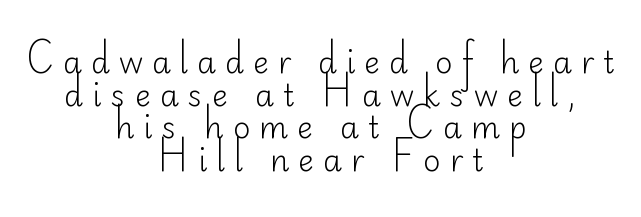
Q: Is the text bold? A: No.
Q: Is the text italic (slanted)? A: No, it is upright.
Q: Is the typeface a serif or a sans-serif typeface? A: Sans-serif.
Q: Is the text underlined? A: No.
Q: How is the paragraph aligned? A: Centered.
Q: Is the spacing between letters normal or unusually wide? A: Unusually wide.
Q: Is the spacing between lines tight, normal or loose? A: Tight.
Q: Width (condensed, normal, or wide)? A: Normal.
Q: Stroke contrast? A: Low.
Q: x-height? A: Small.
Q: Monospaced? A: No.
